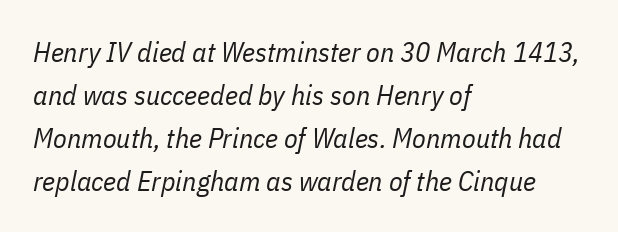
{"italic": "yes", "lean": "right", "slant_degrees": 11, "bold": "no", "weight": "regular", "width": "condensed", "stroke_contrast": "low", "x_height": "medium", "monospaced": "no", "underline": "no", "align": "left", "line_spacing": "normal", "line_spacing_ratio": 1.53, "letter_spacing": "normal", "letter_spacing_em": 0.0, "glyph_px": 28}
